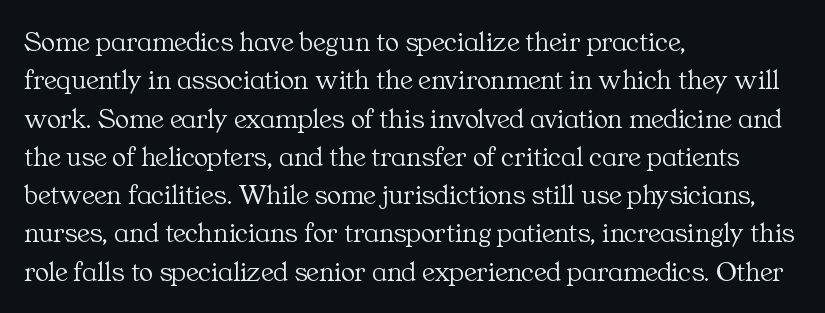
Q: Is the text bold? A: No.
Q: Is the text italic (slanted)? A: No, it is upright.
Q: Is the typeface a serif or a sans-serif typeface? A: Serif.
Q: Is the text underlined? A: No.
Q: How is the paragraph aligned? A: Left-aligned.
Q: Is the spacing between letters normal or unusually wide? A: Normal.
Q: Is the spacing between lines tight, normal or loose? A: Normal.
Q: Width (condensed, normal, or wide)? A: Normal.
Q: Stroke contrast? A: Medium.
Q: x-height? A: Medium.
Q: Monospaced? A: No.
